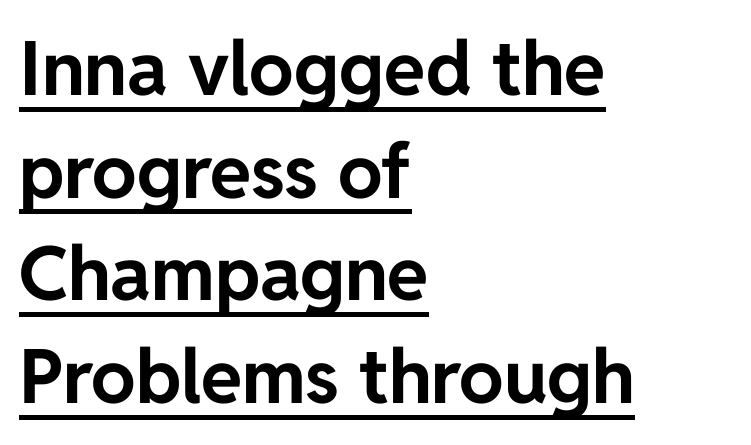
Q: Is the text bold? A: Yes.
Q: Is the text italic (slanted)? A: No, it is upright.
Q: Is the typeface a serif or a sans-serif typeface? A: Sans-serif.
Q: Is the text underlined? A: Yes.
Q: How is the paragraph aligned? A: Left-aligned.
Q: Is the spacing between letters normal or unusually wide? A: Normal.
Q: Is the spacing between lines tight, normal or loose? A: Normal.
Q: Width (condensed, normal, or wide)? A: Normal.
Q: Stroke contrast? A: Low.
Q: x-height? A: Medium.
Q: Monospaced? A: No.
